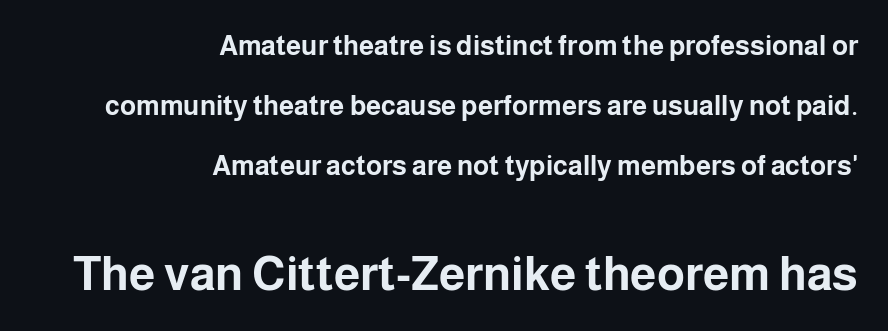
The image shows 47 px bold sans-serif type, upright; set right-aligned, loose line spacing (2.22x), normal letter spacing, not underlined; the second (bottom) block is 1.74x larger; low stroke contrast and a medium x-height.
